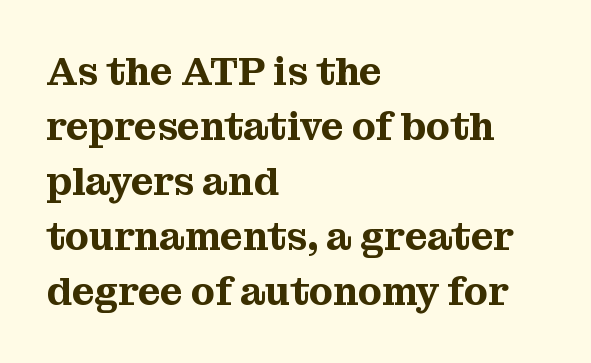
Q: Is the text italic (slanted)? A: No, it is upright.
Q: Is the typeface a serif or a sans-serif typeface? A: Serif.
Q: Is the text underlined? A: No.
Q: How is the paragraph aligned? A: Left-aligned.
Q: Is the spacing between letters normal or unusually wide? A: Normal.
Q: Is the spacing between lines tight, normal or loose? A: Normal.
Q: Width (condensed, normal, or wide)? A: Normal.
Q: Stroke contrast? A: Medium.
Q: x-height? A: Medium.
Q: Monospaced? A: No.
